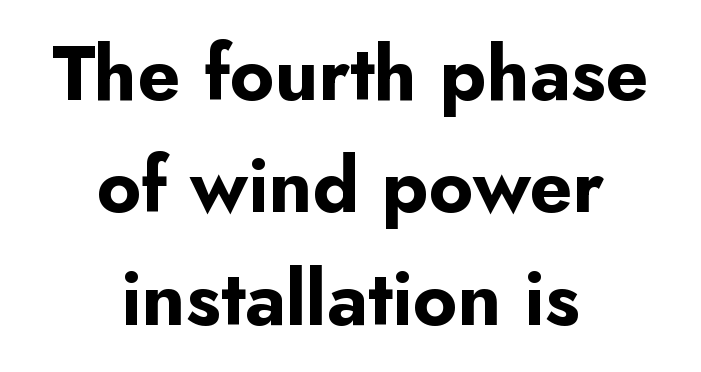
{"serif": "no", "italic": "no", "bold": "yes", "weight": "bold", "width": "normal", "stroke_contrast": "low", "x_height": "small", "monospaced": "no", "underline": "no", "align": "center", "line_spacing": "normal", "line_spacing_ratio": 1.48, "letter_spacing": "normal", "letter_spacing_em": 0.0, "glyph_px": 76}
